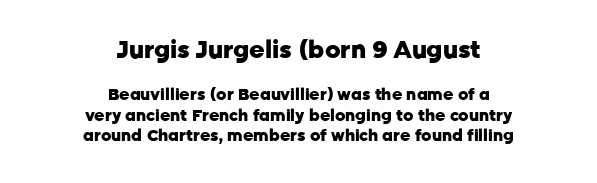
Leading: standard. Size hierarchy here favors the leading block over the trailing one. Ordinary non-slanted type is in use. The face used here is rendered with its standard letterfit. Notice how the passage keeps no hard edge, just a central spine. Rule under the text: the space is simply empty.
